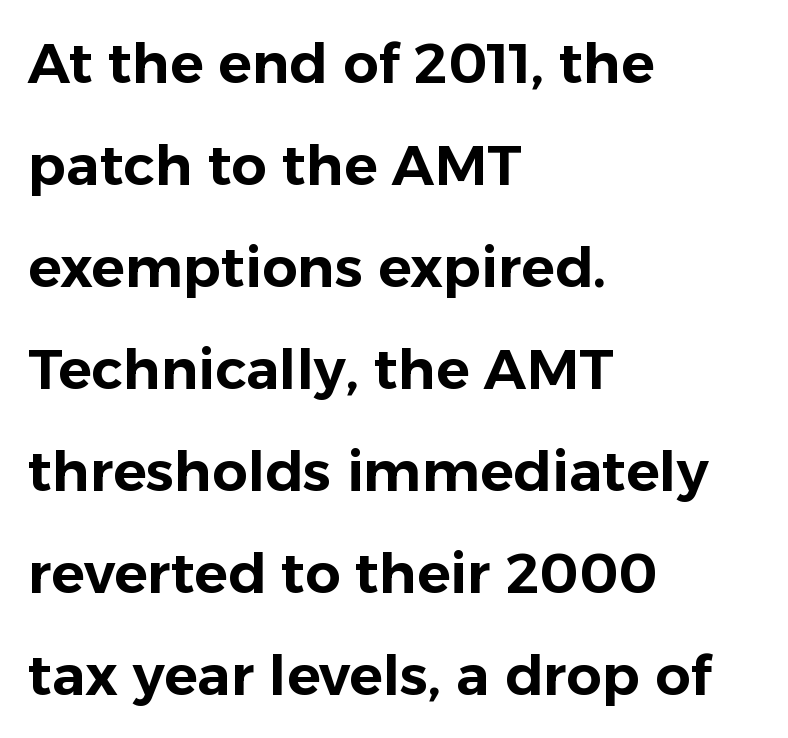
Q: Is the text italic (slanted)? A: No, it is upright.
Q: Is the typeface a serif or a sans-serif typeface? A: Sans-serif.
Q: Is the text underlined? A: No.
Q: How is the paragraph aligned? A: Left-aligned.
Q: Is the spacing between letters normal or unusually wide? A: Normal.
Q: Width (condensed, normal, or wide)? A: Normal.
Q: Stroke contrast? A: Low.
Q: x-height? A: Medium.
Q: Monospaced? A: No.
